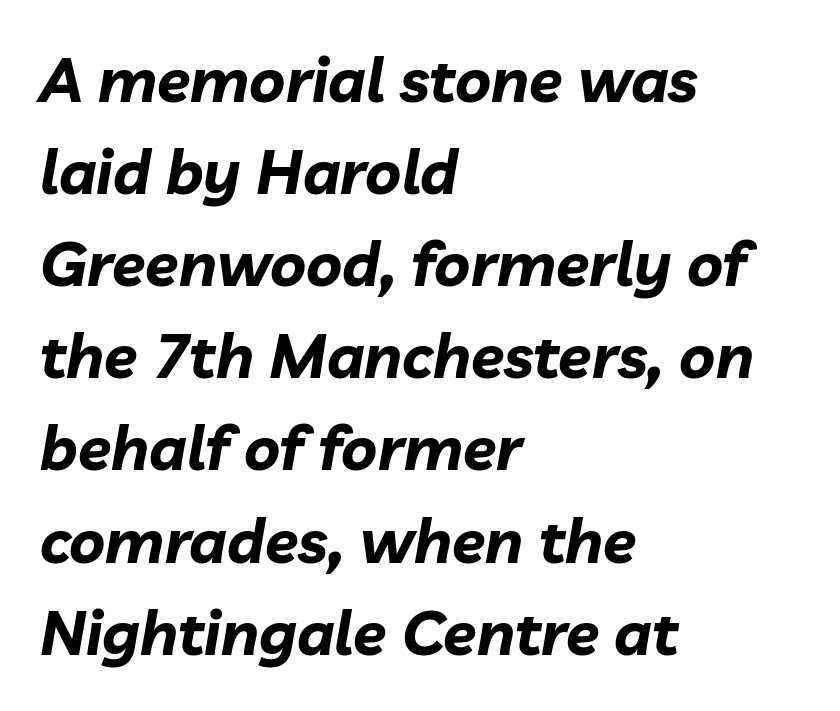
Check the space under the baseline: it is left empty. Yep, that's italic — everything's leaning. What weight is shown? A full bold with thick strokes. The lines sit at an ordinary, default distance from one another.
